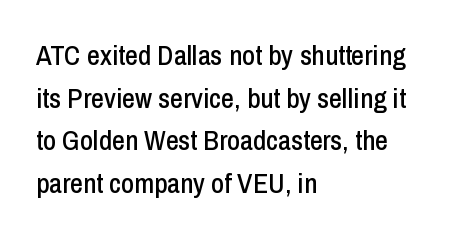
Nope, not italic — everything's standing straight. Leading matches the norm, producing a regular column. Each letter keeps its own natural width here, so spacing adapts to shape. The lines are quadded left. Nope, no serifs anywhere on these letters. Spacing between characters is what you'd get straight out of the box.
